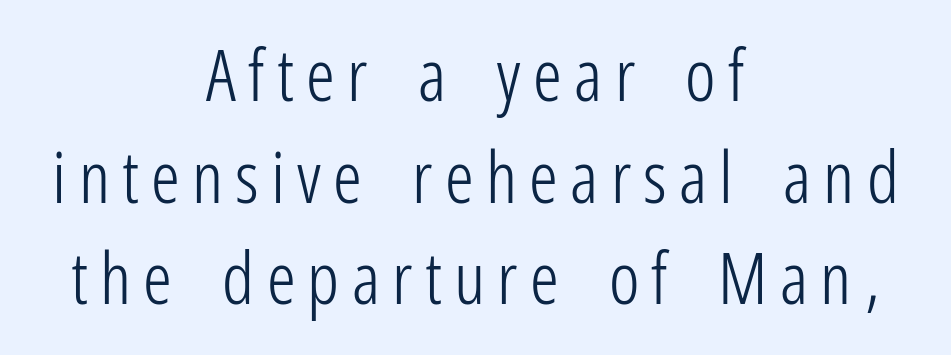
Q: Is the text bold? A: No.
Q: Is the text italic (slanted)? A: No, it is upright.
Q: Is the typeface a serif or a sans-serif typeface? A: Sans-serif.
Q: Is the text underlined? A: No.
Q: How is the paragraph aligned? A: Centered.
Q: Is the spacing between lines tight, normal or loose? A: Normal.
Q: Width (condensed, normal, or wide)? A: Condensed.
Q: Stroke contrast? A: Low.
Q: x-height? A: Medium.
Q: Monospaced? A: No.
